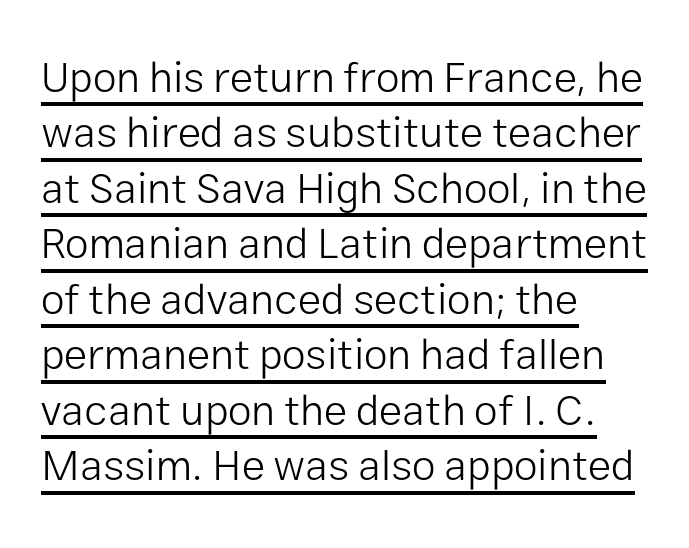
Q: Is the text bold? A: No.
Q: Is the text italic (slanted)? A: No, it is upright.
Q: Is the typeface a serif or a sans-serif typeface? A: Sans-serif.
Q: Is the text underlined? A: Yes.
Q: How is the paragraph aligned? A: Left-aligned.
Q: Is the spacing between letters normal or unusually wide? A: Normal.
Q: Is the spacing between lines tight, normal or loose? A: Normal.
Q: Width (condensed, normal, or wide)? A: Normal.
Q: Stroke contrast? A: Low.
Q: x-height? A: Medium.
Q: Monospaced? A: No.
